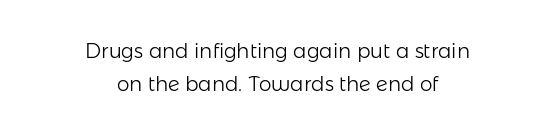
The image shows 20 px text type, upright; set centered, normal line spacing (1.63x), normal letter spacing, not underlined.
